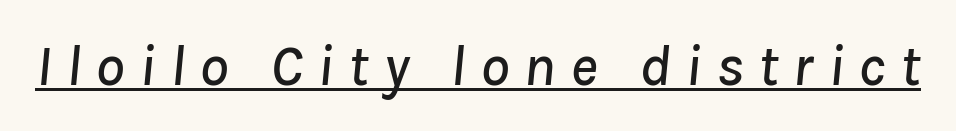
The image shows 58 px text type, italic (leaning right); set unusually wide letter spacing (+0.25 em), underlined; low stroke contrast and a medium x-height.
